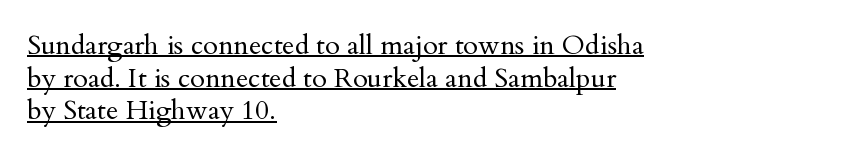
{"italic": "no", "bold": "no", "underline": "yes", "align": "left", "line_spacing_ratio": 1.21, "letter_spacing": "normal", "letter_spacing_em": 0.0, "glyph_px": 27}
